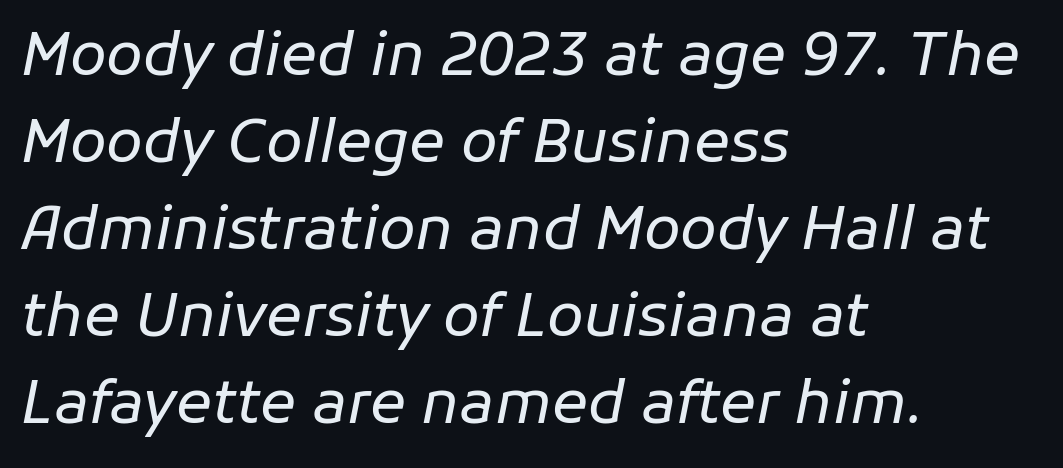
Style check: oblique. Counters stay open thanks to moderate or lighter strokes. Line spacing here is normal. Underline: absent. Do the characters align in a grid? No, the font is proportional.
